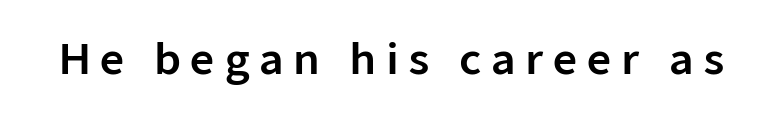
{"serif": "no", "italic": "no", "width": "normal", "stroke_contrast": "low", "x_height": "medium", "monospaced": "no", "underline": "no", "letter_spacing": "wide", "letter_spacing_em": 0.22, "glyph_px": 42}
